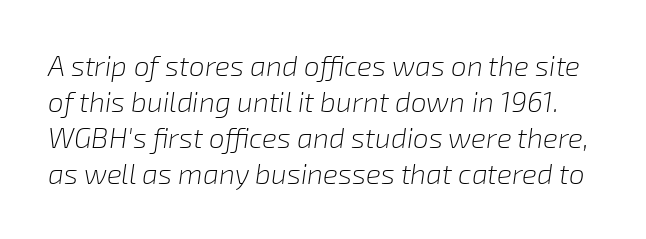
The image shows 28 px light type, italic (leaning right); set normal line spacing (1.29x), normal letter spacing, not underlined; low stroke contrast and a medium x-height.
